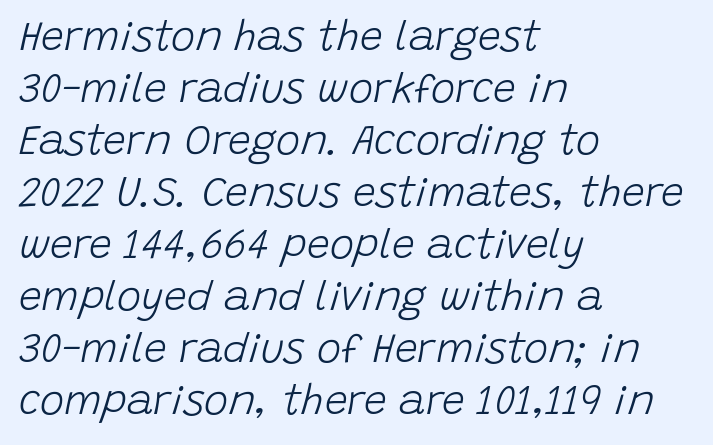
The image shows 41 px light type, italic (leaning right); set left-aligned, normal line spacing (1.27x), normal letter spacing, not underlined; low stroke contrast and a large x-height.
